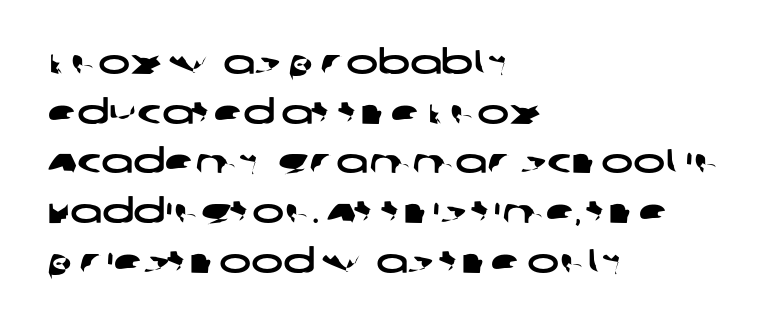
The image shows 34 px wide sans-serif type; set left-aligned, normal line spacing (1.46x), normal letter spacing, not underlined; low stroke contrast and a large x-height.
